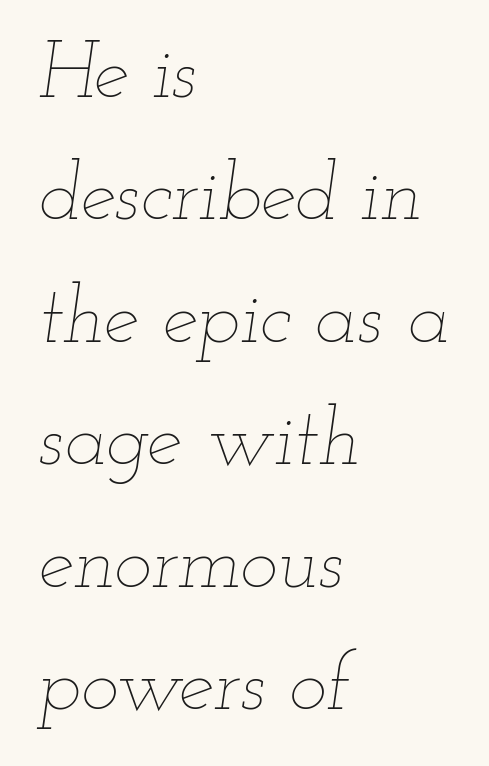
{"italic": "yes", "lean": "right", "slant_degrees": 12, "bold": "no", "weight": "thin", "width": "wide", "stroke_contrast": "low", "x_height": "small", "monospaced": "no", "underline": "no", "align": "left", "line_spacing": "normal", "line_spacing_ratio": 1.53, "letter_spacing": "normal", "letter_spacing_em": 0.0, "glyph_px": 80}
